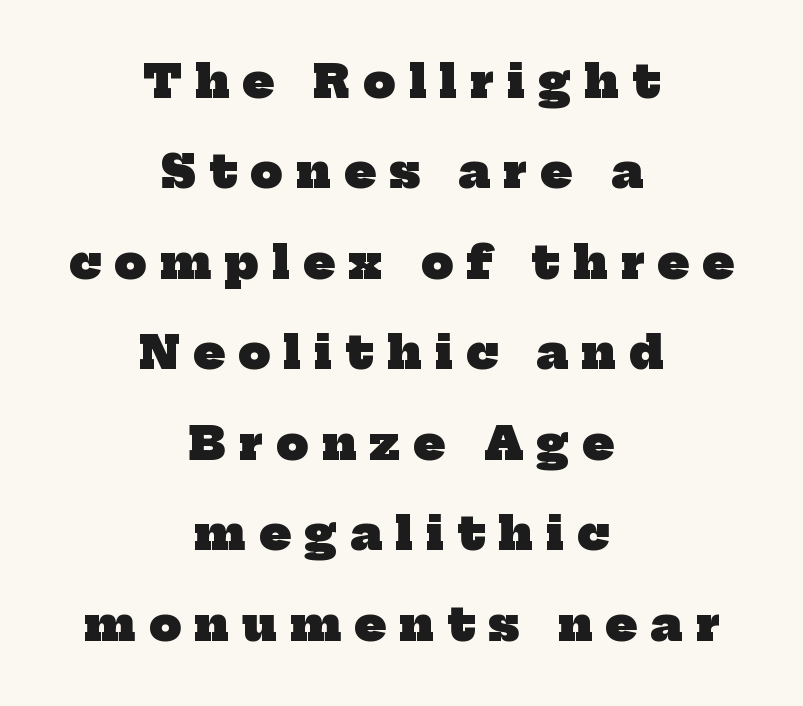
The image shows 45 px heavy serif type; set centered, loose line spacing (2.01x), unusually wide letter spacing (+0.3 em), not underlined; low stroke contrast and a medium x-height.
